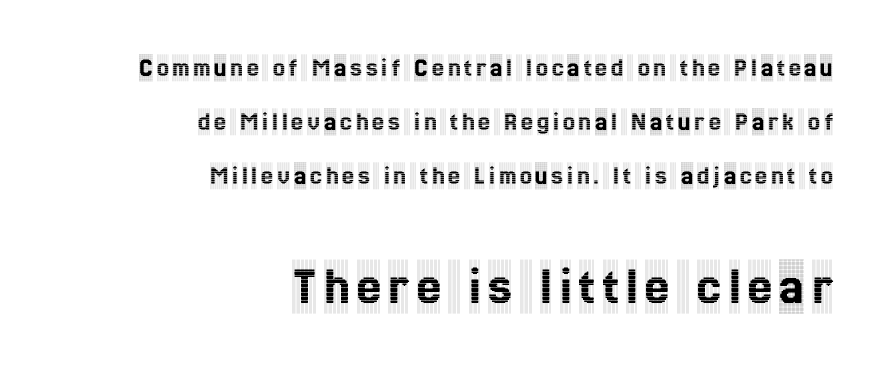
The image shows 54 px condensed serif type, upright; set right-aligned, loose line spacing (2.0x), not underlined; the second (bottom) block is 2.0x larger; a large x-height.
